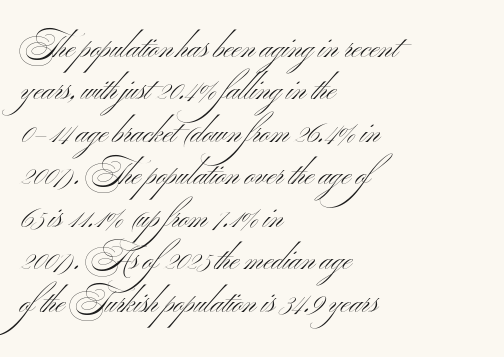
The image shows 31 px light, wide sans-serif type; set left-aligned, normal line spacing (1.37x), normal letter spacing, not underlined; medium stroke contrast and a small x-height.
